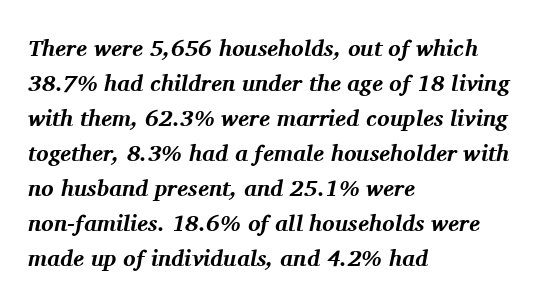
{"italic": "yes", "lean": "right", "slant_degrees": 11, "bold": "yes", "underline": "no", "align": "left", "line_spacing": "normal", "line_spacing_ratio": 1.52, "letter_spacing": "normal", "letter_spacing_em": 0.0, "glyph_px": 23}
